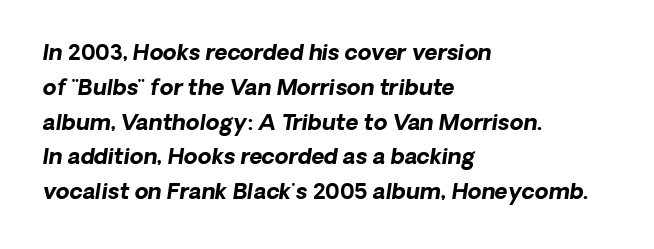
The image shows 22 px bold type, italic (leaning right); set left-aligned, normal line spacing (1.58x), normal letter spacing, not underlined.
